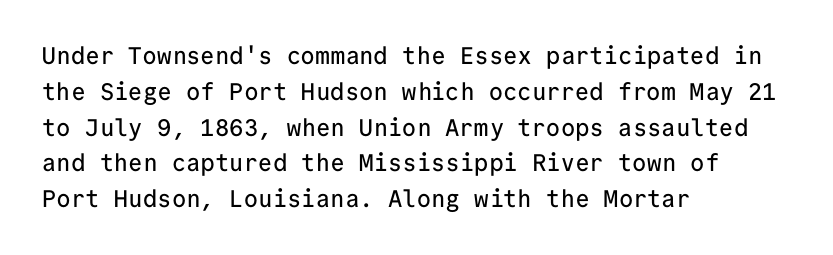
Summary of vertical rhythm: regular, with standard interline spacing. Is the block centered? No — it sits flush against the left margin. Nobody drew a line under any word here. Unlike italic type, these characters show no tilt at all.
